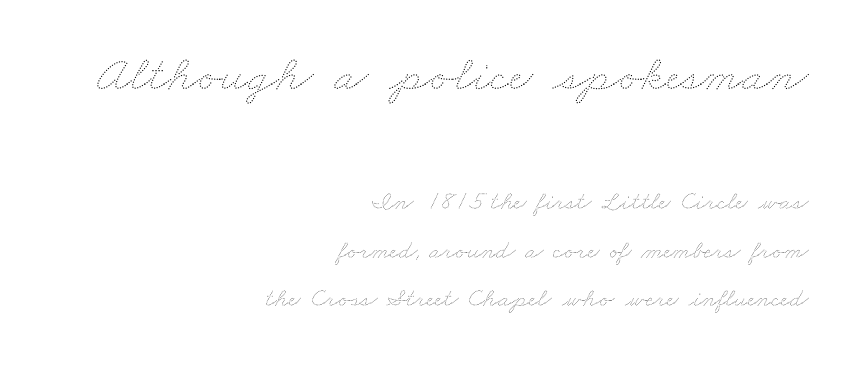
Horizontally, the lines are justified to the trailing edge only. These lines are rendered in a variable-pitch font. Weight: in the light-to-regular range. Look at the tracking — it's just the regular setting, nothing added. These two chunks differ in scale, with the top chunk taking the larger measure. A clean baseline with only descenders dipping below it.
